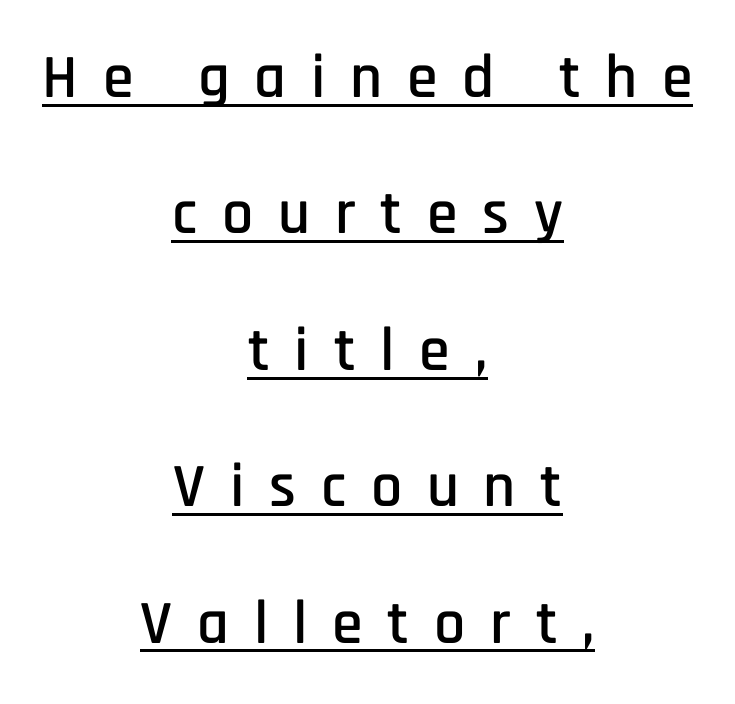
{"serif": "no", "italic": "no", "width": "condensed", "stroke_contrast": "low", "x_height": "large", "monospaced": "no", "underline": "yes", "align": "center", "line_spacing": "loose", "line_spacing_ratio": 2.2, "letter_spacing": "wide", "letter_spacing_em": 0.4, "glyph_px": 62}
